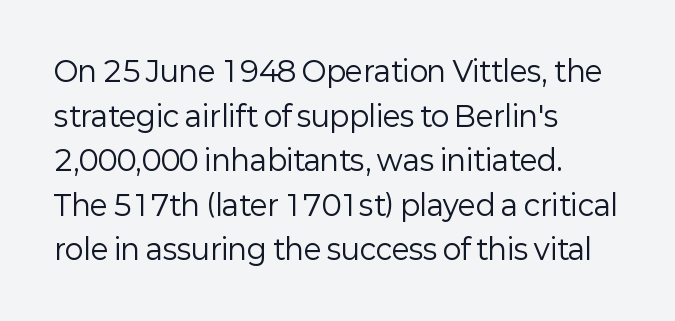
{"serif": "no", "italic": "no", "bold": "no", "weight": "regular", "width": "normal", "stroke_contrast": "low", "x_height": "medium", "monospaced": "no", "underline": "no", "align": "left", "line_spacing": "normal", "line_spacing_ratio": 1.59, "letter_spacing": "normal", "letter_spacing_em": 0.0, "glyph_px": 28}
